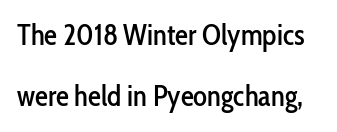
Descenders hang freely into open space. Is this a fixed-width face? No — the glyphs have proportional, varying widths. No italicization has been applied; the sample stays upright. Does the type have serifs? No, each stem ends abruptly. Words appear dense and cohesive because spacing is normal. One glance says open: line gaps are wider than usual.
